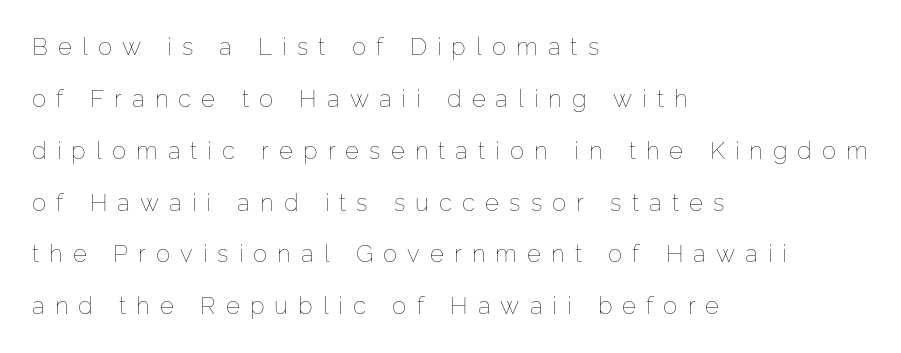
{"italic": "no", "bold": "no", "underline": "no", "align": "left", "line_spacing": "loose", "line_spacing_ratio": 2.16, "letter_spacing": "wide", "letter_spacing_em": 0.42, "glyph_px": 24}
